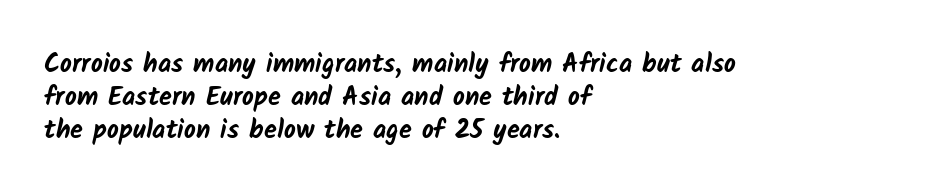
Regarding leading, the lines here are spaced in the standard way. The letterforms sit shoulder to shoulder at normal distance. Plenty of ink on the page — the face is bold. The ragged edge is on the right, which tells us the setting is flush left. The baseline area is clear.
